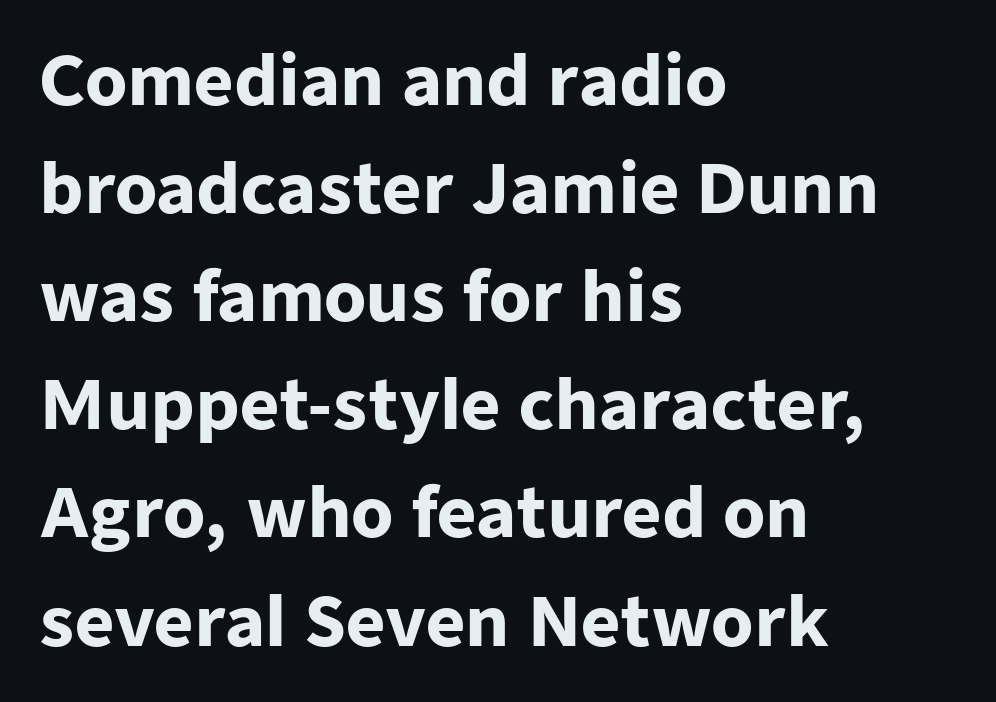
The image shows 68 px heavy sans-serif type, upright; set left-aligned, normal line spacing (1.59x), normal letter spacing, not underlined; low stroke contrast and a medium x-height.
